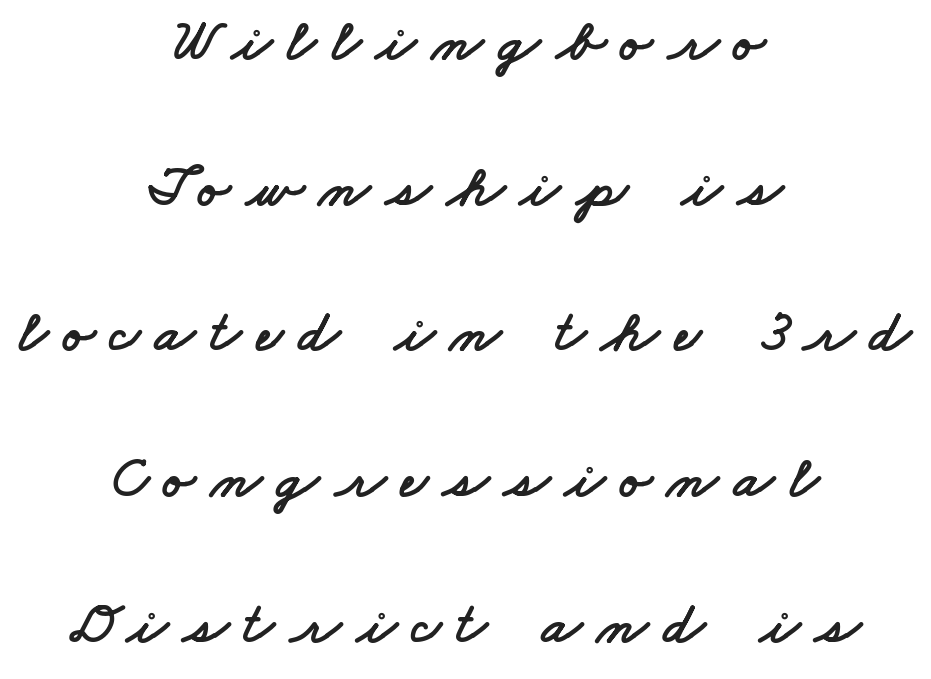
{"serif": "no", "width": "wide", "stroke_contrast": "low", "x_height": "small", "monospaced": "no", "underline": "no", "align": "center", "line_spacing": "loose", "line_spacing_ratio": 2.47, "letter_spacing": "wide", "letter_spacing_em": 0.26, "glyph_px": 59}
